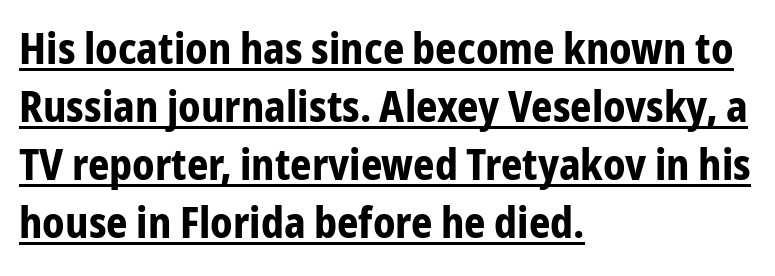
{"serif": "no", "italic": "no", "bold": "yes", "weight": "bold", "width": "condensed", "stroke_contrast": "low", "x_height": "medium", "monospaced": "no", "underline": "yes", "align": "left", "line_spacing": "normal", "line_spacing_ratio": 1.38, "letter_spacing": "normal", "letter_spacing_em": 0.0, "glyph_px": 42}
